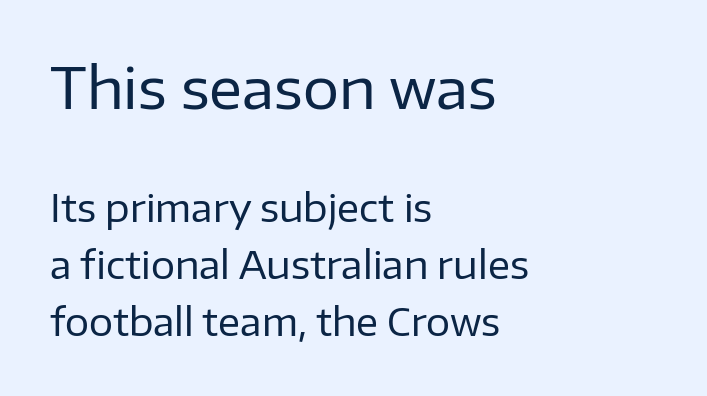
The image shows 57 px regular-weight sans-serif type, upright; set left-aligned, normal line spacing (1.51x), normal letter spacing, not underlined; the first (top) block is 1.5x larger; low stroke contrast and a medium x-height.
